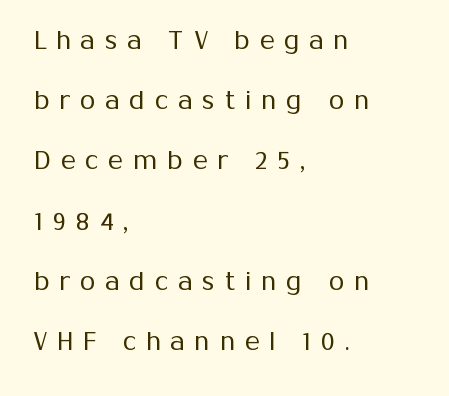
{"italic": "no", "bold": "no", "underline": "no", "align": "left", "line_spacing": "loose", "line_spacing_ratio": 2.41, "letter_spacing": "wide", "letter_spacing_em": 0.39, "glyph_px": 25}
